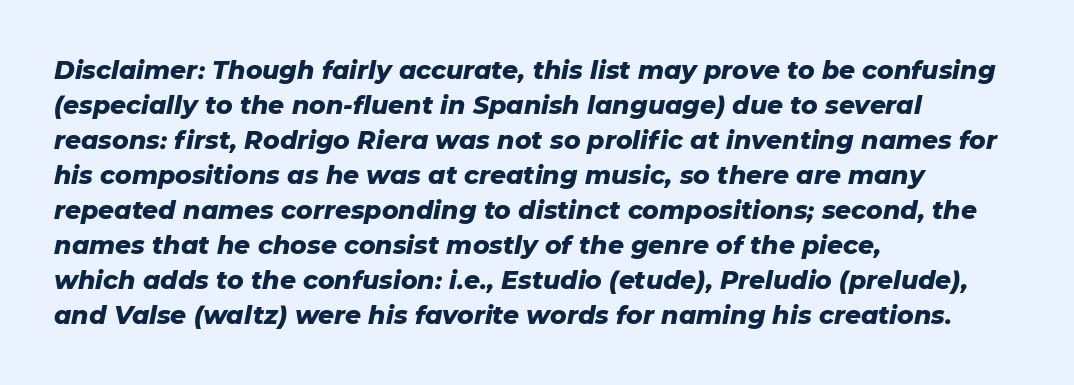
{"italic": "yes", "lean": "right", "slant_degrees": 11, "bold": "yes", "underline": "no", "align": "left", "line_spacing": "normal", "line_spacing_ratio": 1.4, "letter_spacing": "normal", "letter_spacing_em": 0.0, "glyph_px": 25}
